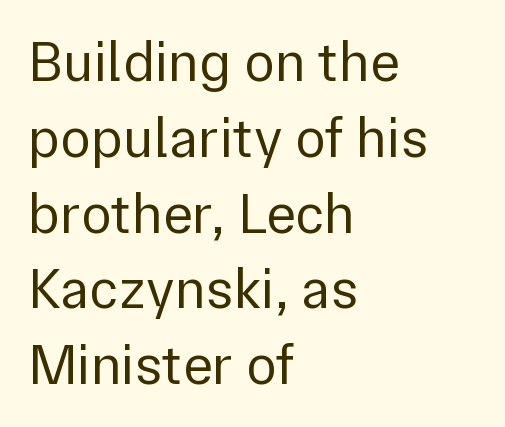
{"serif": "no", "italic": "no", "bold": "no", "weight": "regular", "width": "normal", "stroke_contrast": "low", "x_height": "medium", "monospaced": "no", "underline": "no", "align": "left", "line_spacing": "normal", "line_spacing_ratio": 1.33, "letter_spacing": "normal", "letter_spacing_em": 0.0, "glyph_px": 57}
